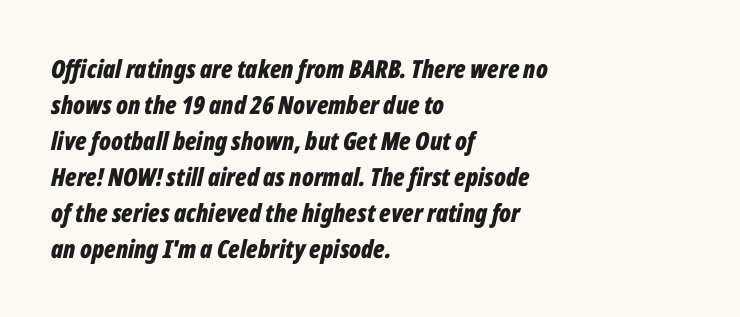
Q: Is the text bold? A: Yes.
Q: Is the text italic (slanted)? A: Yes, it leans right by about 12 degrees.
Q: Is the text underlined? A: No.
Q: How is the paragraph aligned? A: Left-aligned.
Q: Is the spacing between letters normal or unusually wide? A: Normal.
Q: Is the spacing between lines tight, normal or loose? A: Normal.
